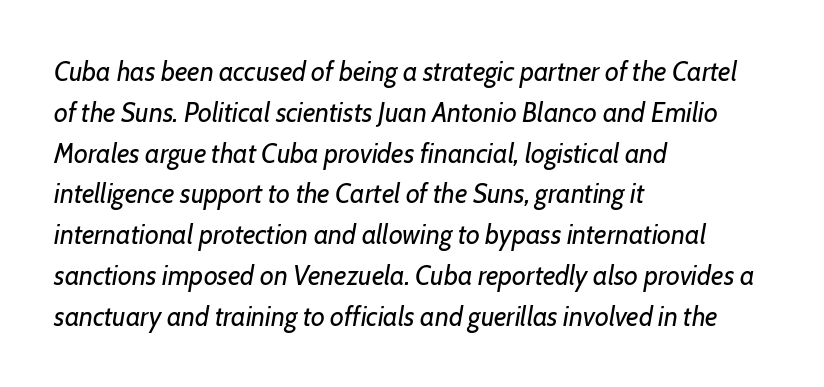
Notice how descenders clear the ascenders below comfortably — that's standard leading. Weight: not bold — regular or lighter. These lines are set flush left with a ragged right edge. The passage shown is not underscored anywhere. The axis of the letterforms is tilted away from vertical.
